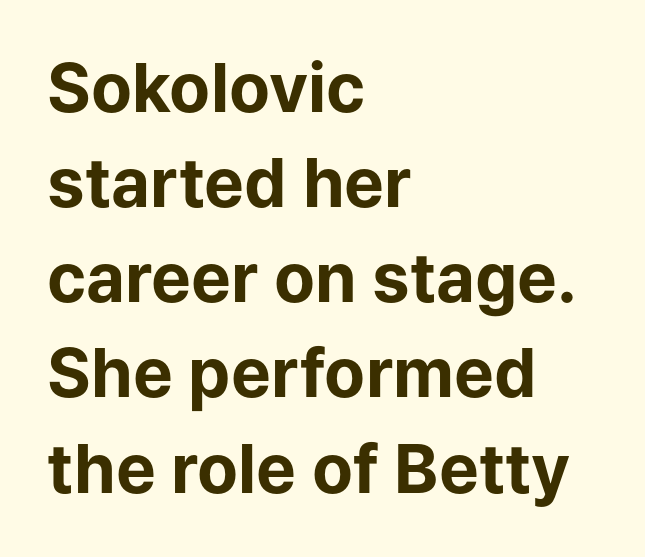
{"serif": "no", "italic": "no", "bold": "yes", "weight": "bold", "width": "normal", "stroke_contrast": "low", "x_height": "medium", "monospaced": "no", "underline": "no", "align": "left", "line_spacing": "normal", "line_spacing_ratio": 1.42, "letter_spacing": "normal", "letter_spacing_em": 0.0, "glyph_px": 67}
